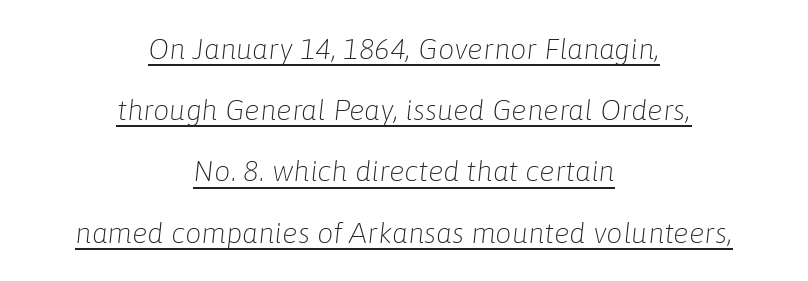
Q: Is the text bold? A: No.
Q: Is the text italic (slanted)? A: Yes, it leans right by about 6 degrees.
Q: Is the text underlined? A: Yes.
Q: How is the paragraph aligned? A: Centered.
Q: Is the spacing between letters normal or unusually wide? A: Normal.
Q: Is the spacing between lines tight, normal or loose? A: Loose.
Q: Width (condensed, normal, or wide)? A: Normal.
Q: Stroke contrast? A: Low.
Q: x-height? A: Medium.
Q: Monospaced? A: No.
